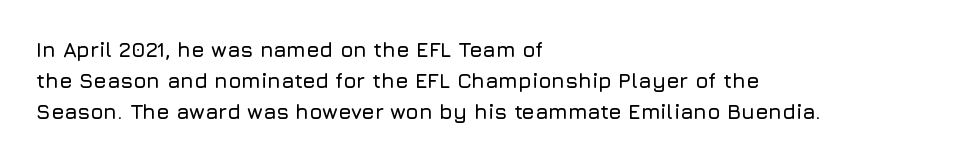
The image shows 21 px text type, upright; set left-aligned, normal line spacing (1.48x), normal letter spacing, not underlined.
